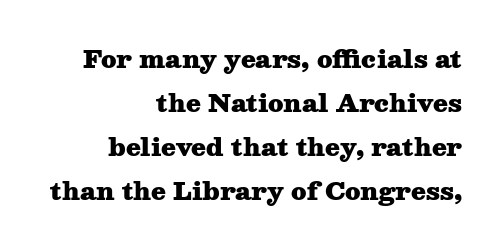
{"italic": "no", "bold": "yes", "underline": "no", "align": "right", "line_spacing_ratio": 1.83, "letter_spacing": "normal", "letter_spacing_em": 0.0, "glyph_px": 24}
